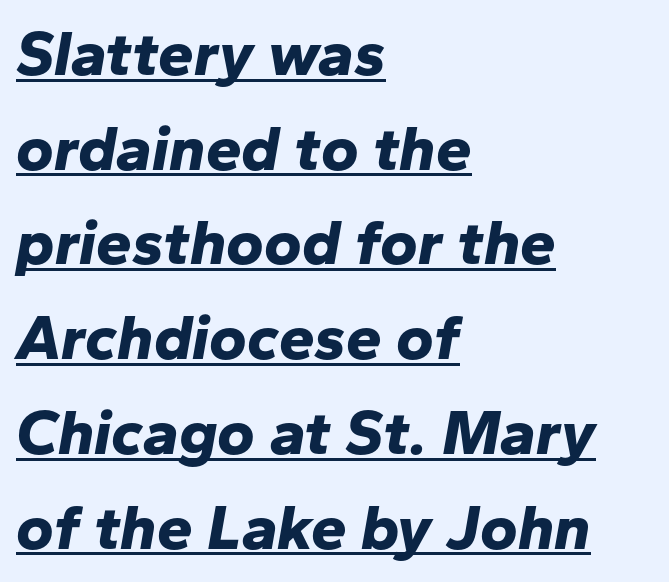
The image shows 64 px bold type, italic (leaning right); set left-aligned, normal line spacing (1.48x), normal letter spacing, underlined; low stroke contrast and a medium x-height.
